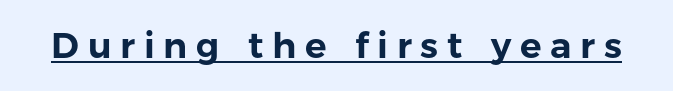
Q: Is the text italic (slanted)? A: No, it is upright.
Q: Is the typeface a serif or a sans-serif typeface? A: Sans-serif.
Q: Is the text underlined? A: Yes.
Q: Is the spacing between letters normal or unusually wide? A: Unusually wide.
Q: Width (condensed, normal, or wide)? A: Normal.
Q: Stroke contrast? A: Low.
Q: x-height? A: Medium.
Q: Monospaced? A: No.
